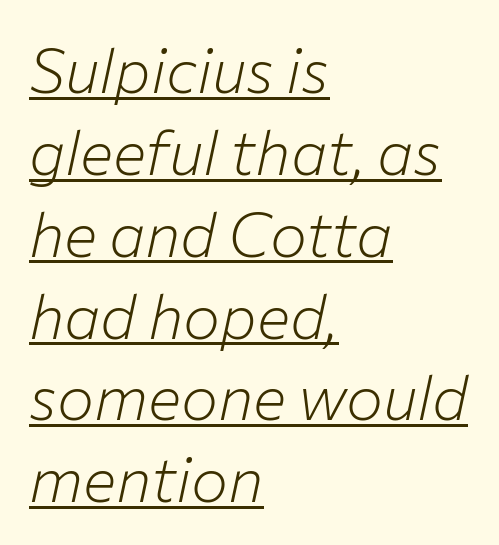
Q: Is the text bold? A: No.
Q: Is the text italic (slanted)? A: Yes, it leans right by about 12 degrees.
Q: Is the text underlined? A: Yes.
Q: How is the paragraph aligned? A: Left-aligned.
Q: Is the spacing between letters normal or unusually wide? A: Normal.
Q: Is the spacing between lines tight, normal or loose? A: Normal.
Q: Width (condensed, normal, or wide)? A: Normal.
Q: Stroke contrast? A: Low.
Q: x-height? A: Medium.
Q: Monospaced? A: No.
